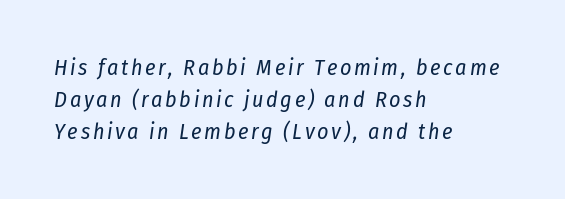
{"italic": "yes", "lean": "right", "slant_degrees": 8, "bold": "no", "underline": "no", "align": "left", "line_spacing": "normal", "line_spacing_ratio": 1.45, "glyph_px": 22}
